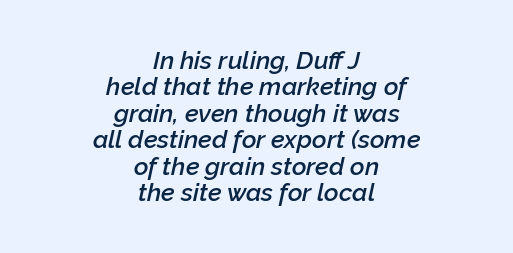
The image shows 25 px text type, italic (leaning right); set centered, tight line spacing (1.06x), normal letter spacing, not underlined.
